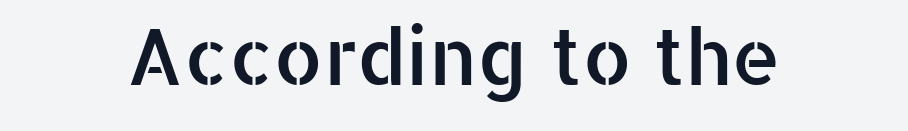
The space directly below the letters is spotless. Serif or sans? Sans — the stroke terminals are bare. The specimen reads as upright at a glance. The letters advance in unequal steps, a hallmark of proportional type. Inter-character spacing is left at the font's built-in metrics.
